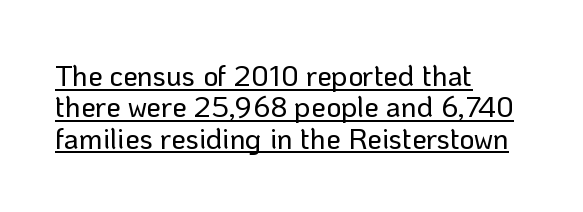
Q: Is the text italic (slanted)? A: No, it is upright.
Q: Is the typeface a serif or a sans-serif typeface? A: Sans-serif.
Q: Is the text underlined? A: Yes.
Q: How is the paragraph aligned? A: Left-aligned.
Q: Is the spacing between letters normal or unusually wide? A: Normal.
Q: Is the spacing between lines tight, normal or loose? A: Tight.
Q: Width (condensed, normal, or wide)? A: Normal.
Q: Stroke contrast? A: Low.
Q: x-height? A: Medium.
Q: Monospaced? A: No.
